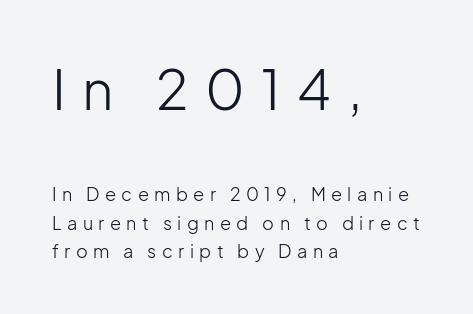
The typeface has the unassuming heft of standard copy or less. Here the glyphs are tracked loosely, breaking word shapes into spaced letters. Underlining? Definitely not there. Leftover space on each line is placed entirely after the last word.
